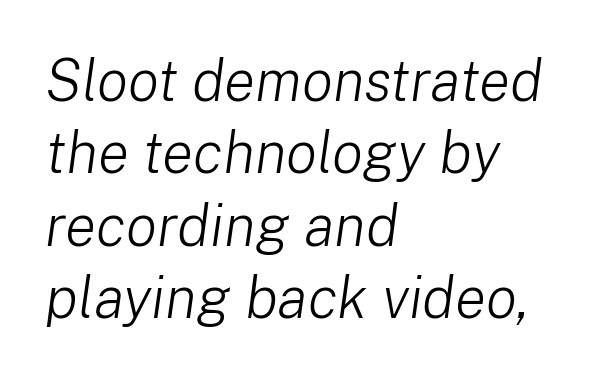
{"italic": "yes", "lean": "right", "slant_degrees": 8, "bold": "no", "weight": "light", "width": "normal", "stroke_contrast": "low", "x_height": "medium", "monospaced": "no", "underline": "no", "align": "left", "line_spacing": "normal", "line_spacing_ratio": 1.25, "letter_spacing": "normal", "letter_spacing_em": 0.0, "glyph_px": 58}
